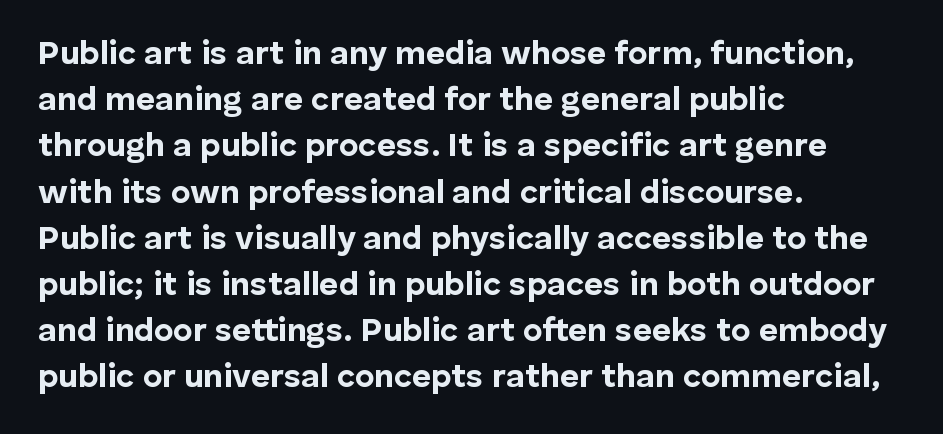
The typography opts for an upright posture over an oblique one. You can tell from the bare stems that sans-serif type was used. The glyphs are unaccompanied by any horizontal stroke below them. The rows are spaced the way most documents space them.
